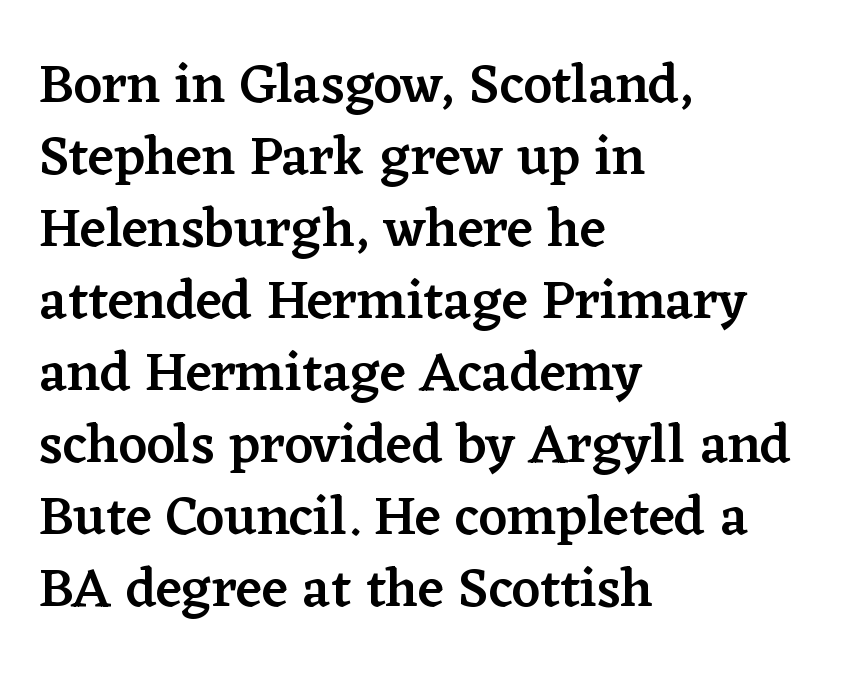
The strokes are fattened partway — semibold, not bold. Line starts are locked; line ends wander. How are the letters spaced? Ordinarily, with no added tracking. Is this a fixed-width face? No — the glyphs have proportional, varying widths. Clear beneath every line of the passage.
